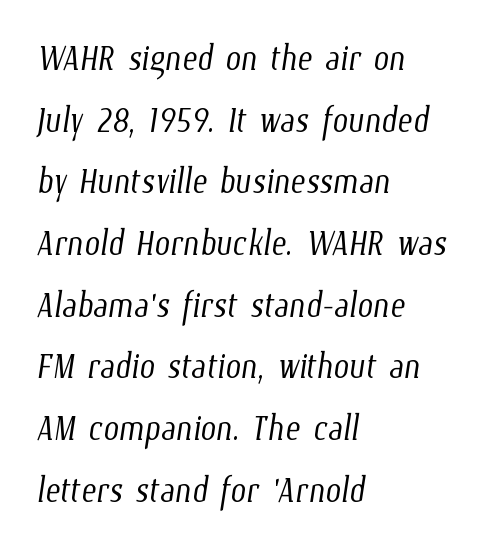
The image shows 45 px light, condensed type; set left-aligned, normal line spacing (1.37x), normal letter spacing, not underlined; low stroke contrast and a medium x-height.
